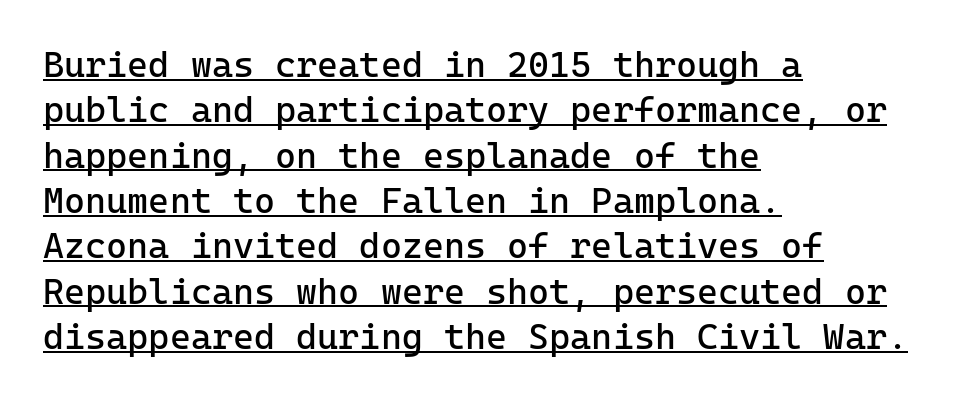
Q: Is the text bold? A: No.
Q: Is the text italic (slanted)? A: No, it is upright.
Q: Is the typeface a serif or a sans-serif typeface? A: Sans-serif.
Q: Is the text underlined? A: Yes.
Q: How is the paragraph aligned? A: Left-aligned.
Q: Is the spacing between letters normal or unusually wide? A: Normal.
Q: Is the spacing between lines tight, normal or loose? A: Normal.
Q: Width (condensed, normal, or wide)? A: Normal.
Q: Stroke contrast? A: Low.
Q: x-height? A: Medium.
